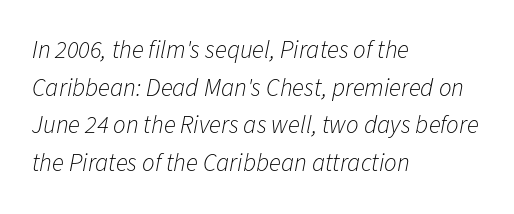
The image shows 25 px text type, italic (leaning right); set left-aligned, normal line spacing (1.51x), normal letter spacing, not underlined.
